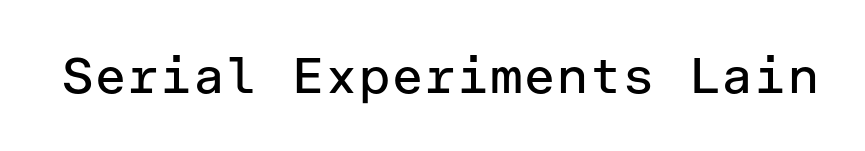
Q: Is the text bold? A: No.
Q: Is the text italic (slanted)? A: No, it is upright.
Q: Is the typeface a serif or a sans-serif typeface? A: Sans-serif.
Q: Is the text underlined? A: No.
Q: Is the spacing between letters normal or unusually wide? A: Normal.
Q: Width (condensed, normal, or wide)? A: Normal.
Q: Stroke contrast? A: Low.
Q: x-height? A: Medium.
